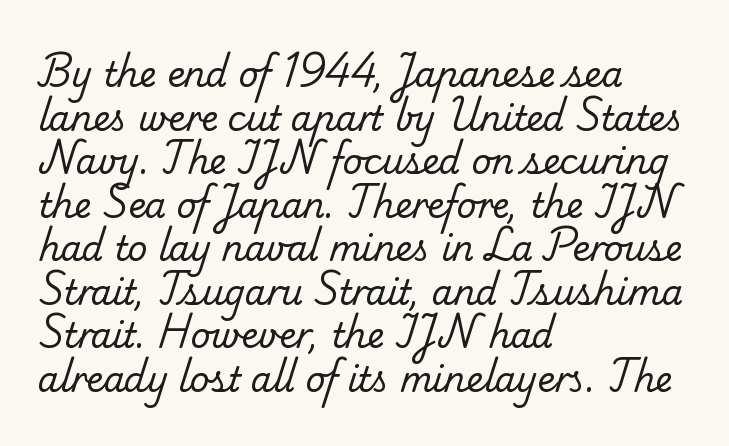
The image shows 34 px regular-weight serif type; set left-aligned, normal line spacing (1.28x), normal letter spacing, not underlined; low stroke contrast and a small x-height.
